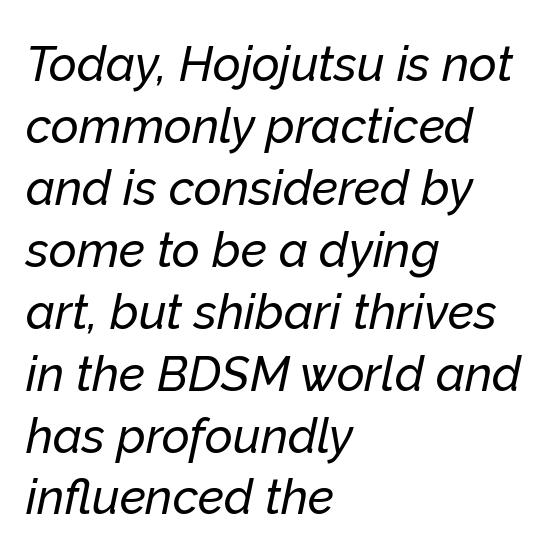
Q: Is the text italic (slanted)? A: Yes, it leans right by about 12 degrees.
Q: Is the text underlined? A: No.
Q: How is the paragraph aligned? A: Left-aligned.
Q: Is the spacing between letters normal or unusually wide? A: Normal.
Q: Is the spacing between lines tight, normal or loose? A: Normal.
Q: Width (condensed, normal, or wide)? A: Normal.
Q: Stroke contrast? A: Low.
Q: x-height? A: Medium.
Q: Monospaced? A: No.
